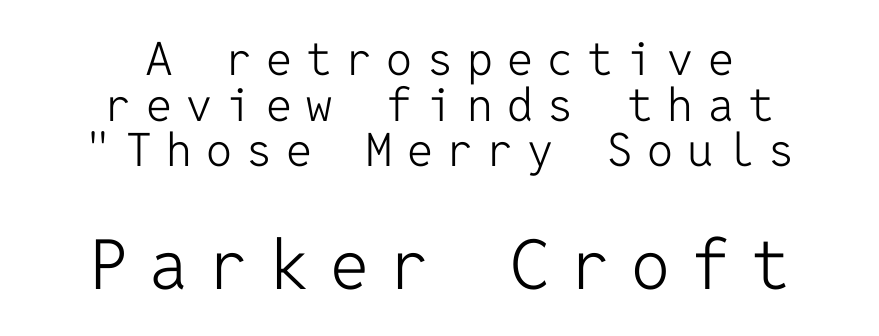
{"serif": "no", "italic": "no", "bold": "no", "weight": "light", "width": "normal", "stroke_contrast": "low", "x_height": "medium", "monospaced": "yes", "underline": "no", "align": "center", "line_spacing": "tight", "line_spacing_ratio": 0.99, "letter_spacing": "wide", "letter_spacing_em": 0.31, "larger_block": "second", "size_ratio": 1.5, "glyph_px": 69}
